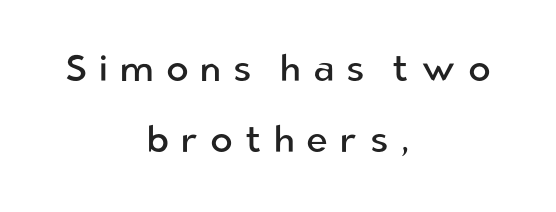
Think of a printed novel: that variable character pitch is what you see here. Short and long lines alike share a common midpoint. Font category for this specimen: sans-serif. Is there any slant? The stems are plumb. Has an underline been added? It has not. The letters look calm and open, with moderate or lighter stems.
